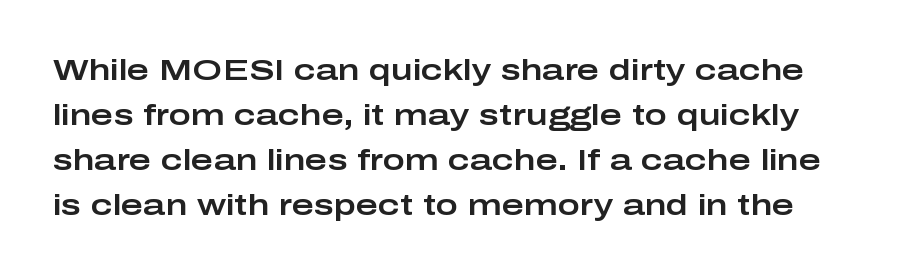
Q: Is the text italic (slanted)? A: No, it is upright.
Q: Is the typeface a serif or a sans-serif typeface? A: Sans-serif.
Q: Is the text underlined? A: No.
Q: Is the spacing between letters normal or unusually wide? A: Normal.
Q: Is the spacing between lines tight, normal or loose? A: Normal.
Q: Width (condensed, normal, or wide)? A: Wide.
Q: Stroke contrast? A: Low.
Q: x-height? A: Medium.
Q: Monospaced? A: No.
